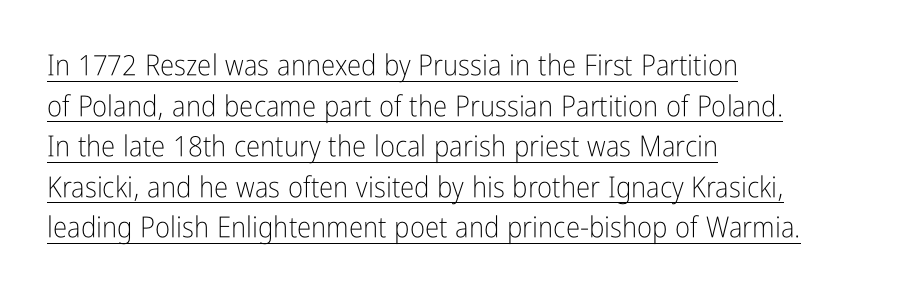
The image shows 29 px light, condensed sans-serif type, upright; set left-aligned, normal line spacing (1.4x), normal letter spacing, underlined; low stroke contrast and a medium x-height.
